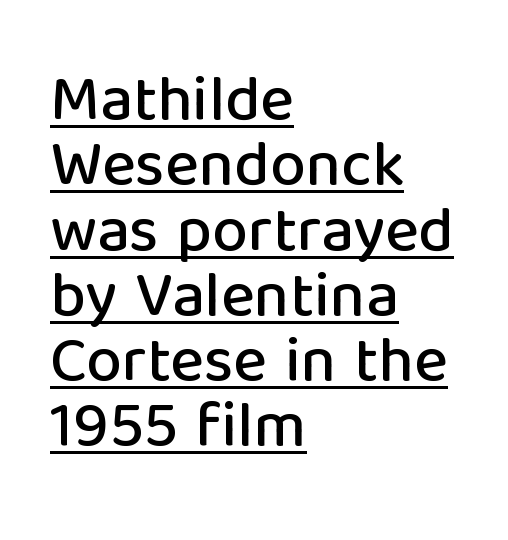
Q: Is the text italic (slanted)? A: No, it is upright.
Q: Is the typeface a serif or a sans-serif typeface? A: Sans-serif.
Q: Is the text underlined? A: Yes.
Q: How is the paragraph aligned? A: Left-aligned.
Q: Is the spacing between letters normal or unusually wide? A: Normal.
Q: Is the spacing between lines tight, normal or loose? A: Tight.
Q: Width (condensed, normal, or wide)? A: Normal.
Q: Stroke contrast? A: Low.
Q: x-height? A: Medium.
Q: Monospaced? A: No.
